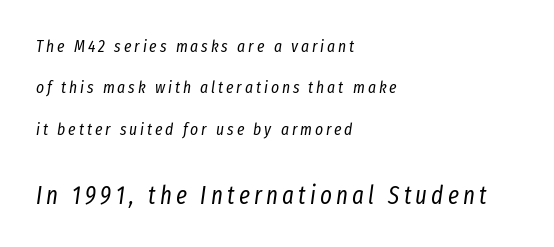
Q: Is the text bold? A: No.
Q: Is the text italic (slanted)? A: Yes, it leans right by about 8 degrees.
Q: Is the text underlined? A: No.
Q: How is the paragraph aligned? A: Left-aligned.
Q: Is the spacing between lines tight, normal or loose? A: Loose.
Q: Which block of text is set in a larger size, the first (top) or the second (bottom)? A: The second (bottom) one.
